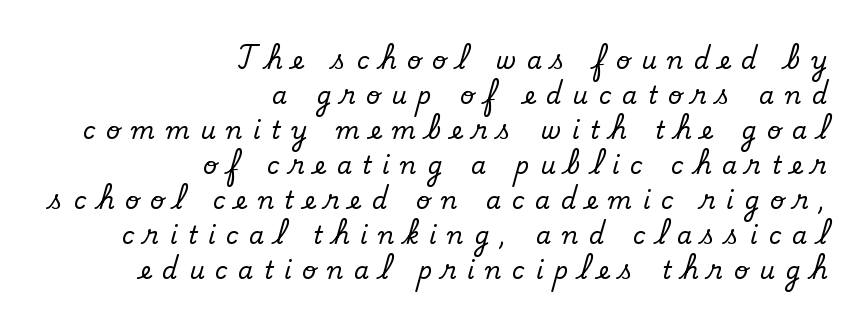
The compositor pushed each line to the right boundary. Any mark beneath the type? The region is blank. Summary of vertical rhythm: regular, with standard interline spacing. Honestly, the letter spacing is so wide it's the main thing you notice.
